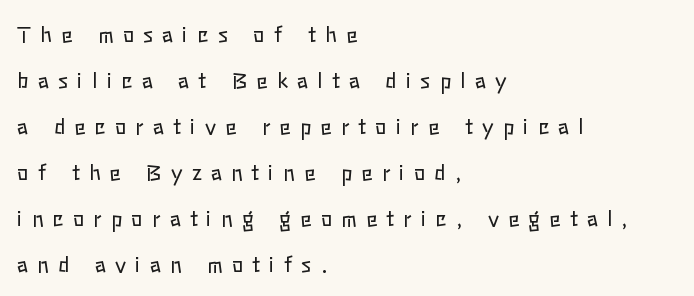
Does the lettering tilt? It doesn't — this is upright. Vertical stems look standard width or narrower in stroke. The gap between lines stays unmarked. Horizontal bands of white between lines are thick stripes. A classic flush-left, rag-right setting is used for this passage.
